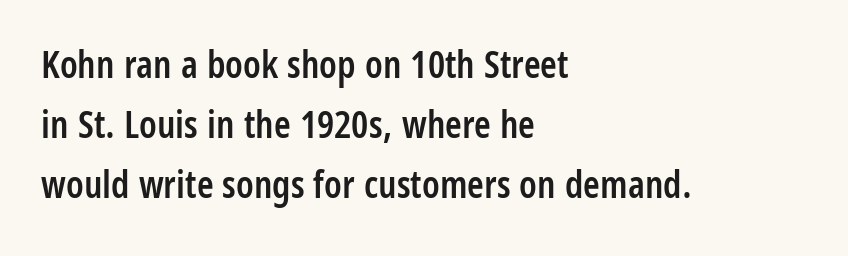
Honestly, the row spacing looks completely unremarkable. These lines are rendered in a variable-pitch font. Quick note: not italic, upright. Letter spacing: default. A somewhat darkened texture: the type is semibold rather than bold.
